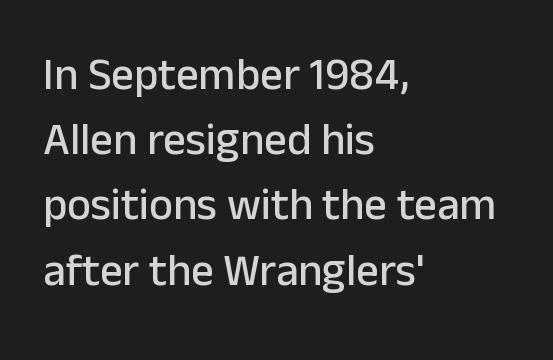
{"serif": "no", "italic": "no", "width": "normal", "stroke_contrast": "low", "x_height": "medium", "monospaced": "no", "underline": "no", "align": "left", "line_spacing": "normal", "line_spacing_ratio": 1.45, "letter_spacing": "normal", "letter_spacing_em": 0.0, "glyph_px": 45}
